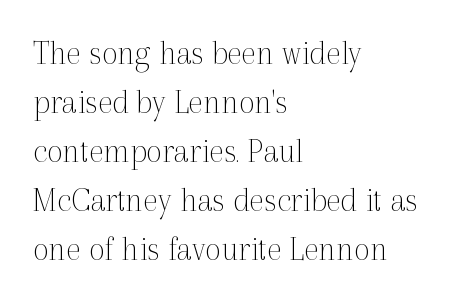
The image shows 35 px thin serif type, upright; set left-aligned, normal line spacing (1.4x), normal letter spacing, not underlined; a medium x-height.
